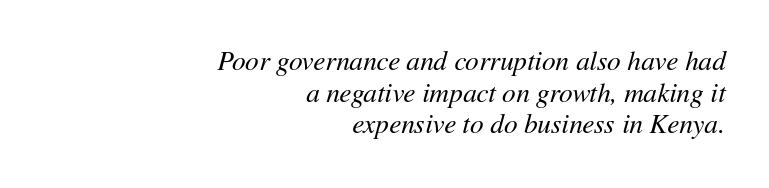
Yep, that's italic — everything's leaning. Spacing between characters is what you'd get straight out of the box. Decoration check: the copy has no underline. Heaviness? Minimal to ordinary, like unemphasized prose. The lines in this sample share a right terminus and differ only in where they begin.
